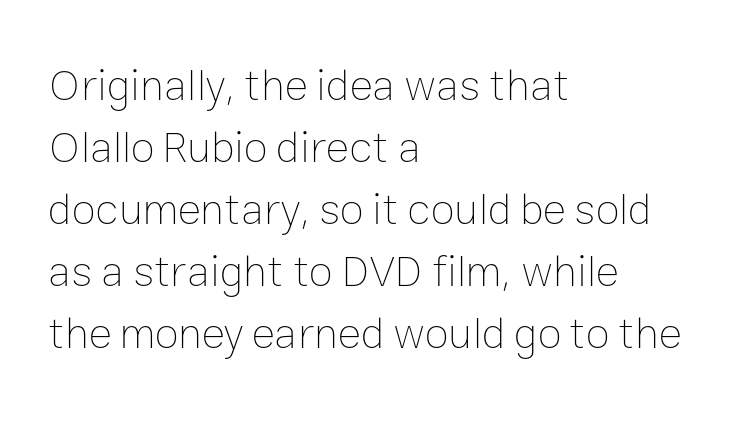
The image shows 44 px thin type, upright; set left-aligned, normal line spacing (1.41x), normal letter spacing, not underlined; low stroke contrast and a medium x-height.
